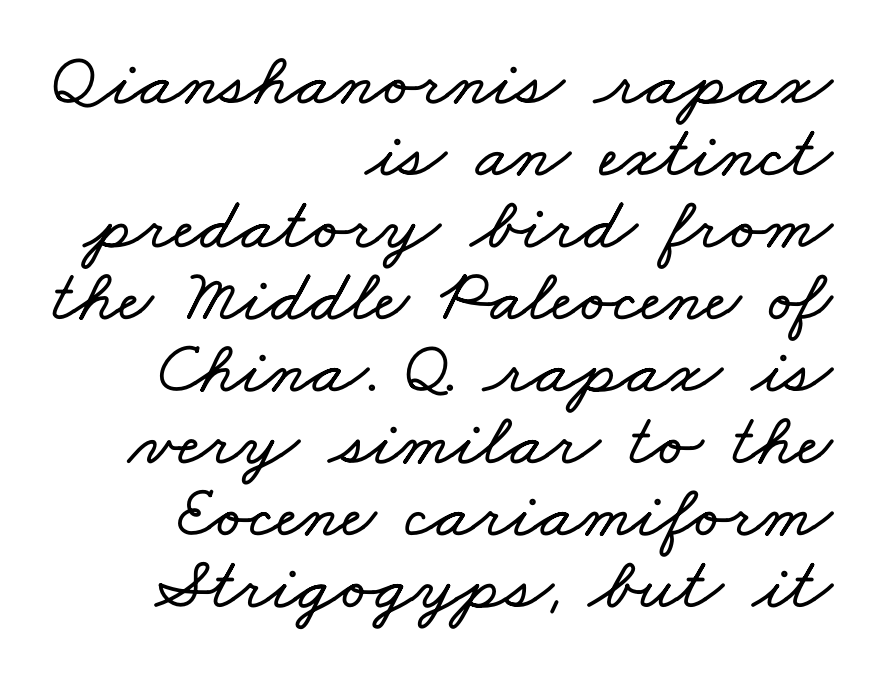
The image shows 75 px wide type; set right-aligned, tight line spacing (0.96x), normal letter spacing, not underlined; low stroke contrast and a small x-height.
